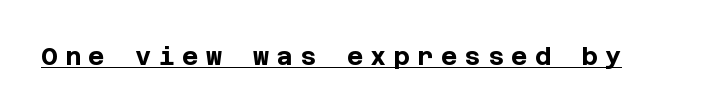
The image shows 25 px bold type, upright; set unusually wide letter spacing (+0.29 em), underlined.
